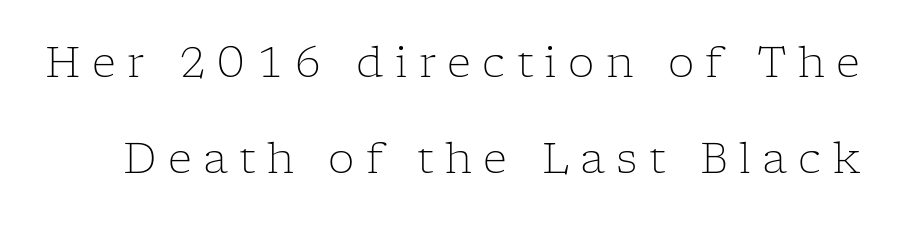
The letters are spread apart with noticeably loose tracking. Loosely led — the rows are spread out. Stroke terminals: seriffed. In terms of posture, this sample is upright.
